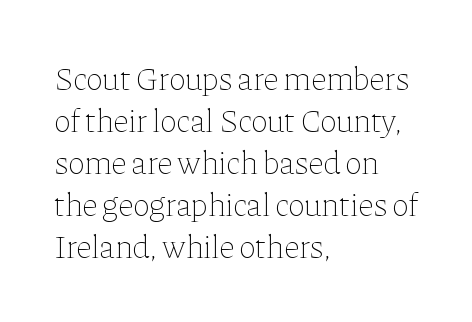
The image shows 32 px thin type, upright; set left-aligned, normal line spacing (1.31x), normal letter spacing, not underlined; low stroke contrast and a medium x-height.
